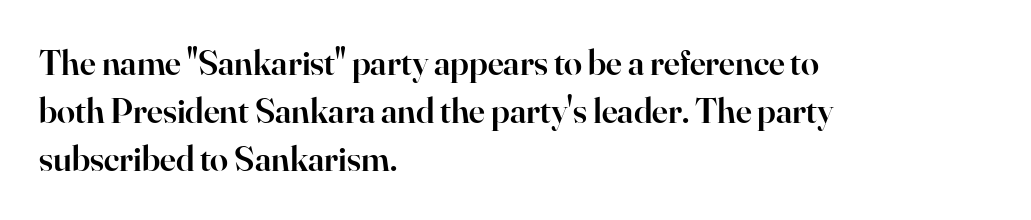
Q: Is the text bold? A: Semi-bold.
Q: Is the text italic (slanted)? A: No, it is upright.
Q: Is the typeface a serif or a sans-serif typeface? A: Serif.
Q: Is the text underlined? A: No.
Q: How is the paragraph aligned? A: Left-aligned.
Q: Is the spacing between letters normal or unusually wide? A: Normal.
Q: Is the spacing between lines tight, normal or loose? A: Normal.
Q: Width (condensed, normal, or wide)? A: Normal.
Q: Stroke contrast? A: High.
Q: x-height? A: Small.
Q: Monospaced? A: No.
